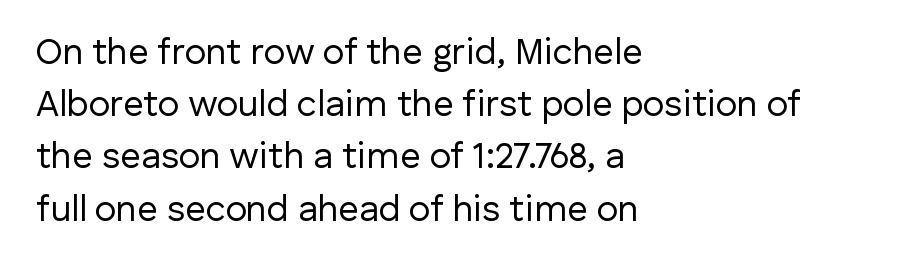
Descenders are the only things crossing below the line. A normal amount of white space separates one row of letters from the next. Ascenders rise straight up at ninety degrees. The compositor pushed each line to the left boundary. Stems here are at most as thick as an everyday book face.
